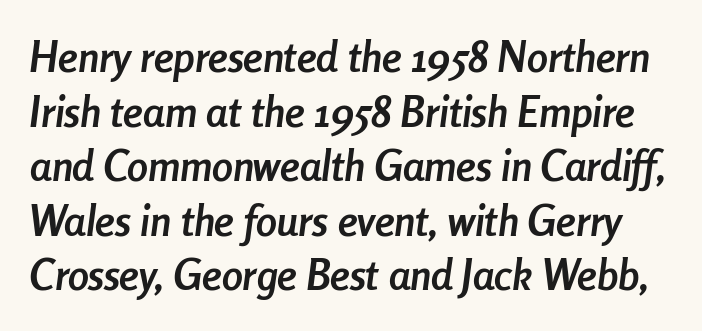
Q: Is the text bold? A: Yes.
Q: Is the text italic (slanted)? A: Yes, it leans right by about 8 degrees.
Q: Is the text underlined? A: No.
Q: Is the spacing between letters normal or unusually wide? A: Normal.
Q: Is the spacing between lines tight, normal or loose? A: Normal.
Q: Width (condensed, normal, or wide)? A: Condensed.
Q: Stroke contrast? A: Low.
Q: x-height? A: Medium.
Q: Monospaced? A: No.
